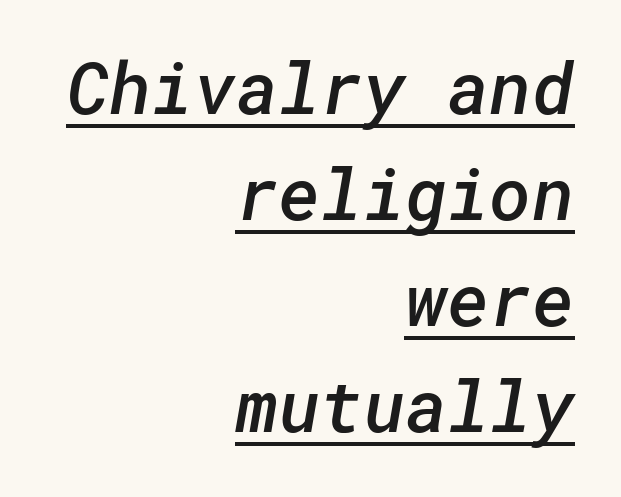
Notice how a bar underscores the lettering throughout. The face used here is rendered with its standard letterfit. Look at the bottom of the vertical strokes: they stop flat, with no serifs. The passage shown stacks its lines at a standard gap. The lines in this sample share a right terminus and differ only in where they begin. Stroke thickness is moderately raised; the sample reads as semibold.
